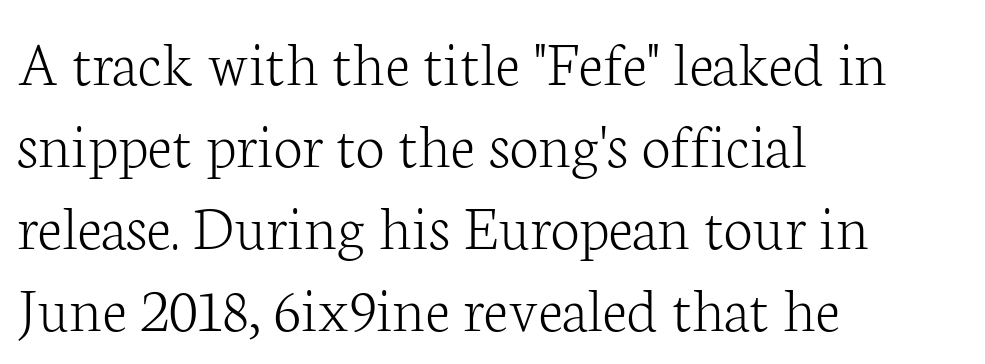
The image shows 66 px light serif type, upright; set left-aligned, line spacing 1.24x, normal letter spacing, not underlined; low stroke contrast and a medium x-height.
